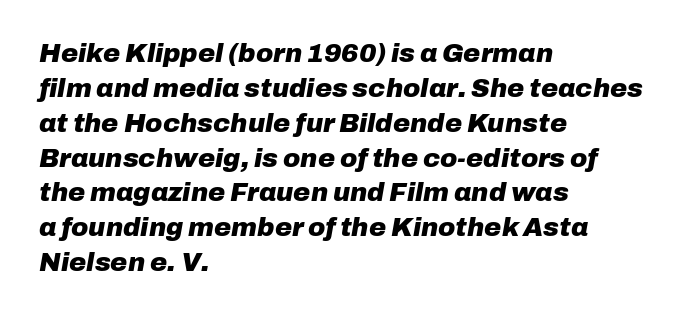
The image shows 26 px bold type, italic (leaning right); set left-aligned, normal line spacing (1.34x), normal letter spacing, not underlined.
